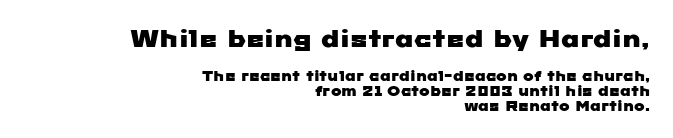
Q: Is the text underlined? A: No.
Q: How is the paragraph aligned? A: Right-aligned.
Q: Is the spacing between letters normal or unusually wide? A: Normal.
Q: Is the spacing between lines tight, normal or loose? A: Tight.
Q: Which block of text is set in a larger size, the first (top) or the second (bottom)? A: The first (top) one.
